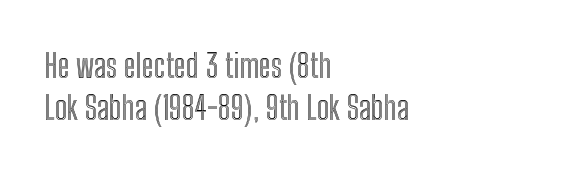
Each letter keeps its own natural width here, so spacing adapts to shape. This is roman type, the default non-slanted kind. The paragraph shown leans on its left margin. Honestly, the row spacing looks completely unremarkable.
